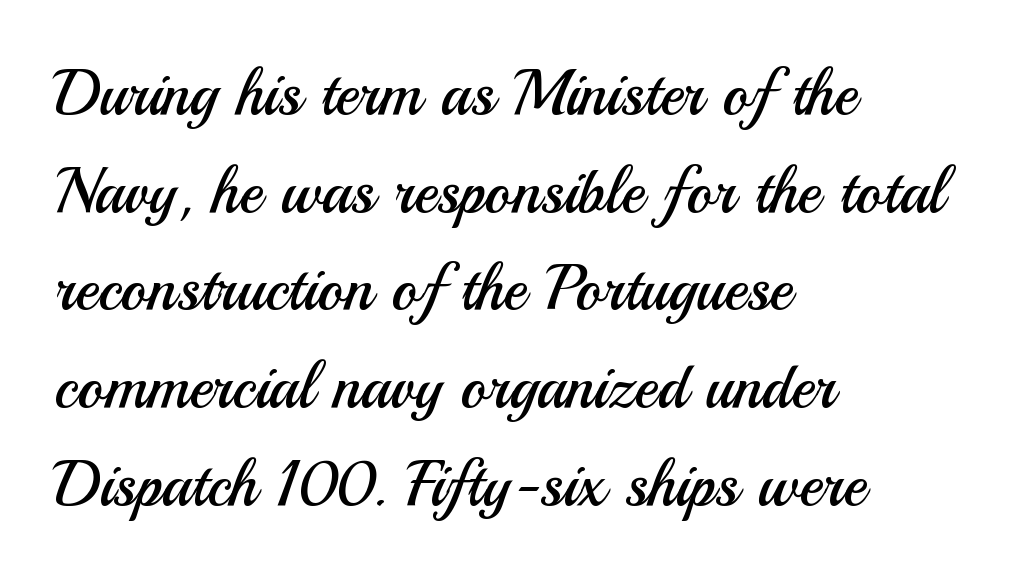
The letters advance in unequal steps, a hallmark of proportional type. The gaps between neighbouring characters are ordinary and unremarkable. No heavy texture on the line: the type isn't bold. The rendering anchors every line to the left-hand side.
